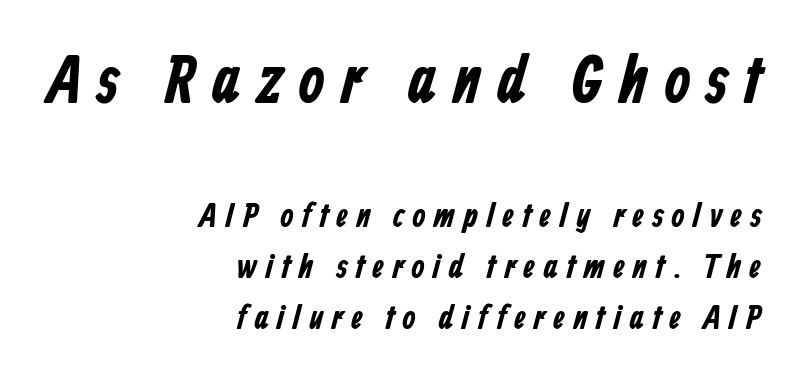
Q: Is the typeface a serif or a sans-serif typeface? A: Sans-serif.
Q: Is the text underlined? A: No.
Q: How is the paragraph aligned? A: Right-aligned.
Q: Is the spacing between letters normal or unusually wide? A: Unusually wide.
Q: Is the spacing between lines tight, normal or loose? A: Normal.
Q: Which block of text is set in a larger size, the first (top) or the second (bottom)? A: The first (top) one.
Q: Width (condensed, normal, or wide)? A: Condensed.
Q: Stroke contrast? A: Low.
Q: x-height? A: Medium.
Q: Monospaced? A: No.
